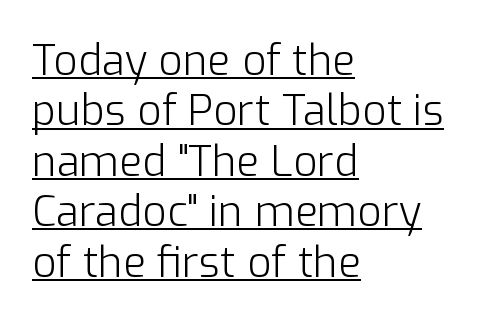
Q: Is the text bold? A: No.
Q: Is the text italic (slanted)? A: No, it is upright.
Q: Is the typeface a serif or a sans-serif typeface? A: Sans-serif.
Q: Is the text underlined? A: Yes.
Q: How is the paragraph aligned? A: Left-aligned.
Q: Is the spacing between letters normal or unusually wide? A: Normal.
Q: Width (condensed, normal, or wide)? A: Normal.
Q: Stroke contrast? A: Low.
Q: x-height? A: Medium.
Q: Monospaced? A: No.
